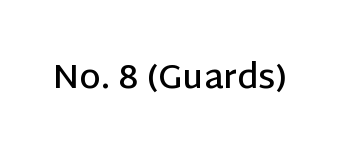
The image shows 34 px semibold sans-serif type, upright; set normal letter spacing, not underlined; low stroke contrast and a large x-height.
